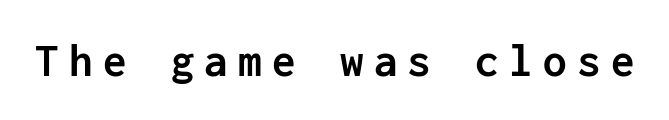
{"serif": "no", "italic": "no", "bold": "yes", "weight": "semibold", "width": "normal", "stroke_contrast": "low", "x_height": "medium", "monospaced": "yes", "underline": "no", "letter_spacing": "wide", "letter_spacing_em": 0.22, "glyph_px": 47}
